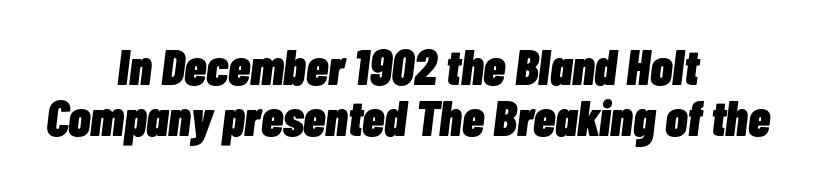
Q: Is the text bold? A: Yes.
Q: Is the text italic (slanted)? A: Yes, it leans right by about 7 degrees.
Q: Is the text underlined? A: No.
Q: How is the paragraph aligned? A: Centered.
Q: Is the spacing between letters normal or unusually wide? A: Normal.
Q: Is the spacing between lines tight, normal or loose? A: Tight.
Q: Width (condensed, normal, or wide)? A: Condensed.
Q: Stroke contrast? A: Low.
Q: x-height? A: Medium.
Q: Monospaced? A: No.
